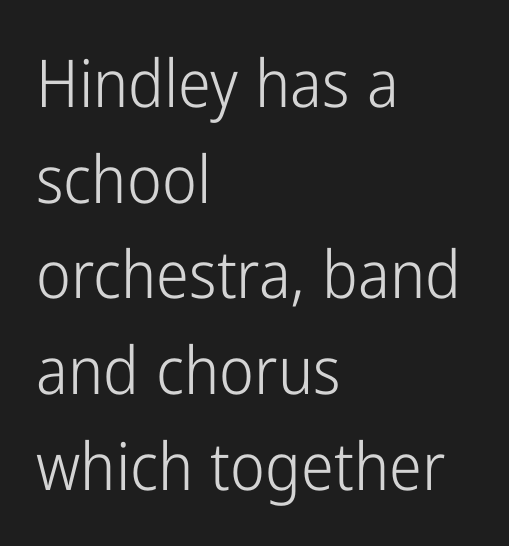
The image shows 66 px light, condensed sans-serif type, upright; set left-aligned, normal line spacing (1.45x), normal letter spacing, not underlined; low stroke contrast and a medium x-height.
